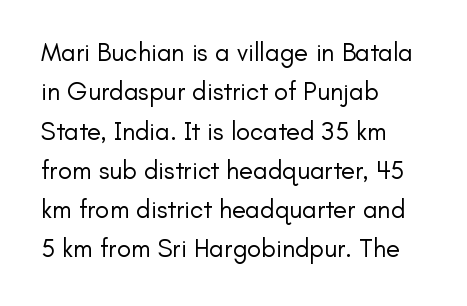
{"italic": "no", "bold": "no", "underline": "no", "align": "left", "line_spacing": "normal", "line_spacing_ratio": 1.51, "letter_spacing": "normal", "letter_spacing_em": 0.0, "glyph_px": 26}
